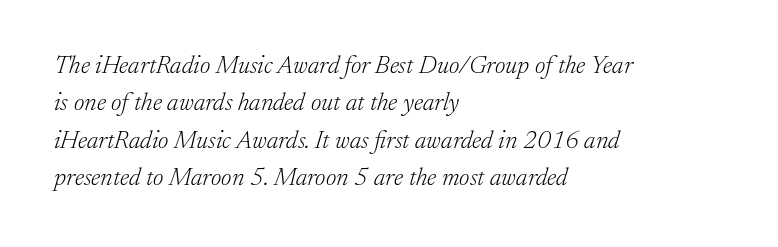
Q: Is the text bold? A: No.
Q: Is the text italic (slanted)? A: Yes, it leans right by about 17 degrees.
Q: Is the text underlined? A: No.
Q: How is the paragraph aligned? A: Left-aligned.
Q: Is the spacing between letters normal or unusually wide? A: Normal.
Q: Is the spacing between lines tight, normal or loose? A: Normal.
